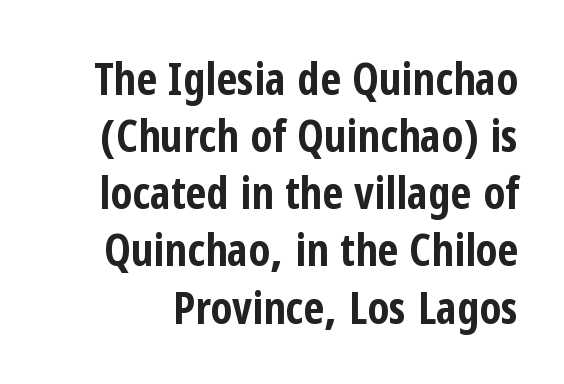
{"serif": "no", "italic": "no", "bold": "yes", "weight": "bold", "width": "condensed", "stroke_contrast": "low", "x_height": "medium", "monospaced": "no", "underline": "no", "line_spacing": "normal", "line_spacing_ratio": 1.27, "letter_spacing": "normal", "letter_spacing_em": 0.0, "glyph_px": 45}
